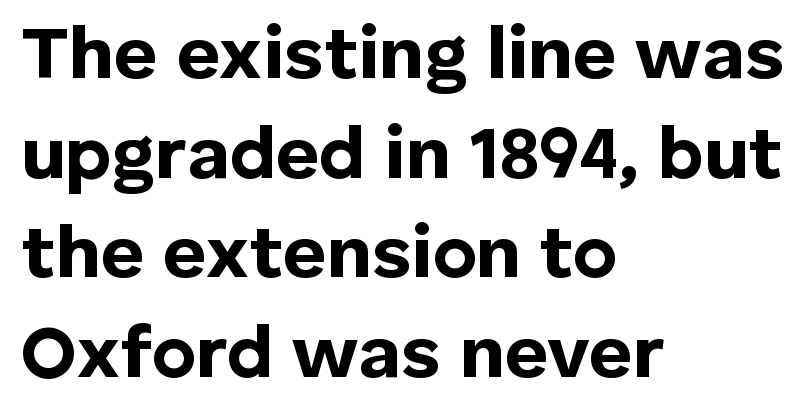
{"serif": "no", "italic": "no", "bold": "yes", "weight": "bold", "width": "normal", "stroke_contrast": "low", "x_height": "medium", "monospaced": "no", "underline": "no", "align": "left", "line_spacing": "normal", "line_spacing_ratio": 1.33, "letter_spacing": "normal", "letter_spacing_em": 0.0, "glyph_px": 75}
